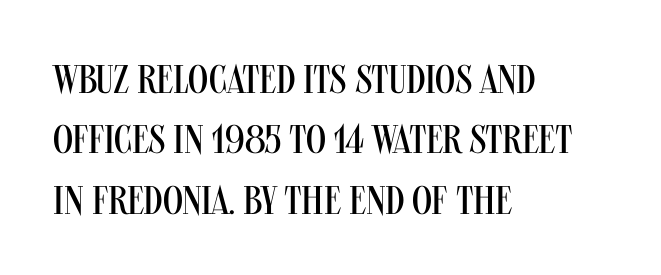
Honestly, the row spacing looks completely unremarkable. The letters advance in unequal steps, a hallmark of proportional type. You can tell it's not italic because the verticals are truly vertical. Observe the absence of serifs on each vertical stroke in this sample. The gap between lines stays unmarked. Default kerning and tracking; the words read as compact shapes.
